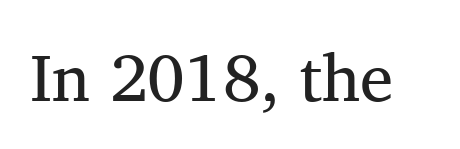
Serif or sans? Serif — the stroke terminals have little feet. The rendering uses natural spacing where letterforms have individual widths. Look at the tracking — it's just the regular setting, nothing added. The area under the type is left untouched.
